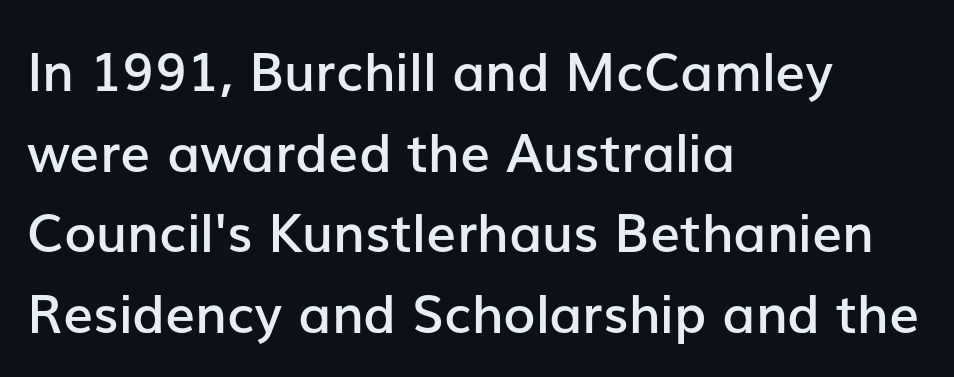
The image shows 53 px semibold sans-serif type, upright; set left-aligned, normal line spacing (1.52x), normal letter spacing, not underlined; low stroke contrast and a medium x-height.
